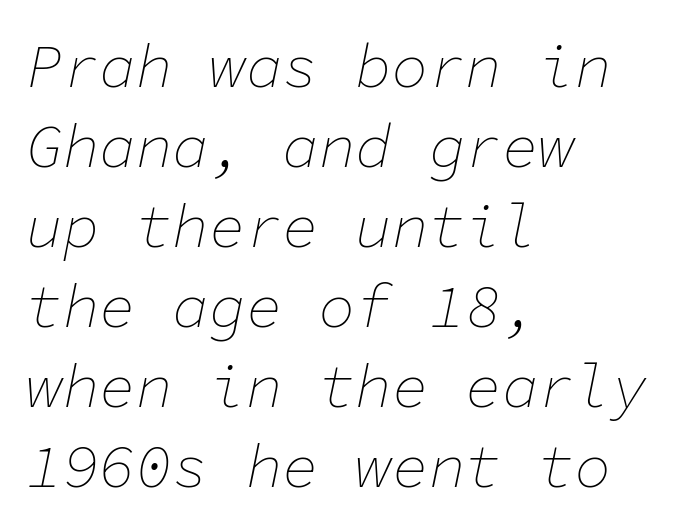
The image shows 61 px thin type, italic (leaning right), monospaced; set left-aligned, normal line spacing (1.31x), normal letter spacing, not underlined; low stroke contrast and a medium x-height.
